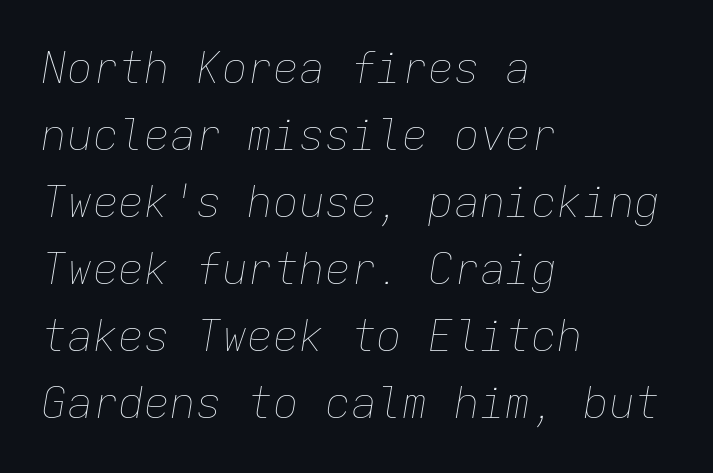
A typesetter would call this monospace, since all characters share one set width. The rendering anchors every line to the left-hand side. The gaps between neighbouring characters are ordinary and unremarkable. The font sits on the lighter half of the weight spectrum, regular included. The letters are slanted; this is an italic face.
